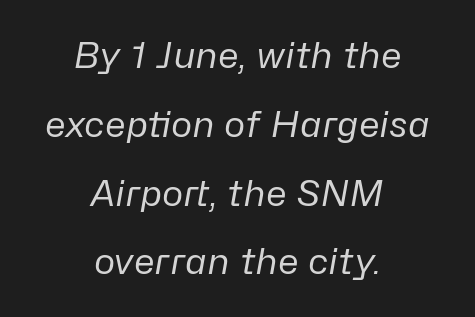
{"italic": "yes", "lean": "right", "slant_degrees": 10, "bold": "no", "weight": "regular", "width": "normal", "stroke_contrast": "low", "x_height": "medium", "monospaced": "no", "underline": "no", "align": "center", "line_spacing": "loose", "line_spacing_ratio": 1.91, "letter_spacing": "normal", "letter_spacing_em": 0.0, "glyph_px": 36}
